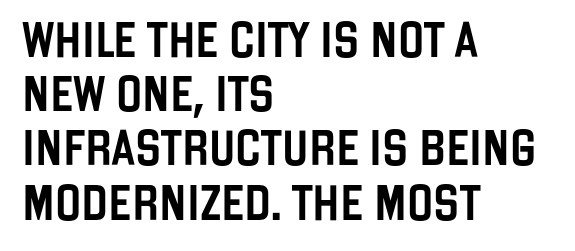
Do the letters lean? They stand straight. The passage shown has conventional tracking throughout. No word sits above an underline. Successive baselines arrive at the customary interval. Note: no serifs on the glyphs. The face used here is proportionally spaced, like ordinary book or web type.
